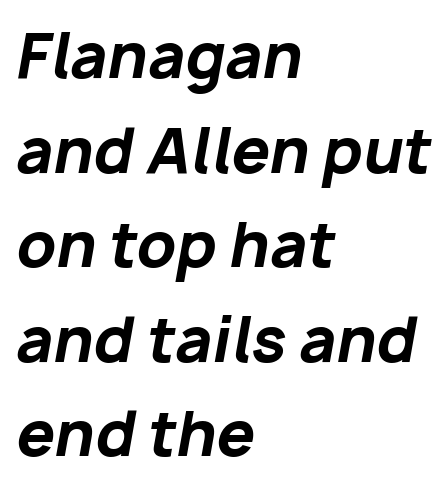
The image shows 61 px bold type, italic (leaning right); set left-aligned, normal line spacing (1.55x), normal letter spacing, not underlined; low stroke contrast and a medium x-height.
